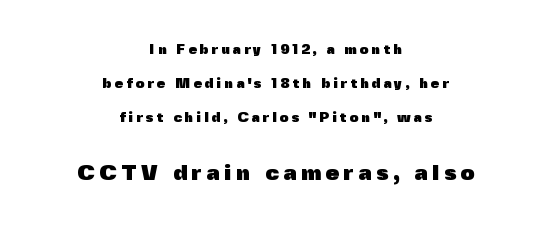
{"italic": "no", "bold": "yes", "underline": "no", "align": "center", "line_spacing": "loose", "line_spacing_ratio": 2.43, "letter_spacing": "wide", "letter_spacing_em": 0.2, "larger_block": "second", "size_ratio": 1.57, "glyph_px": 22}
